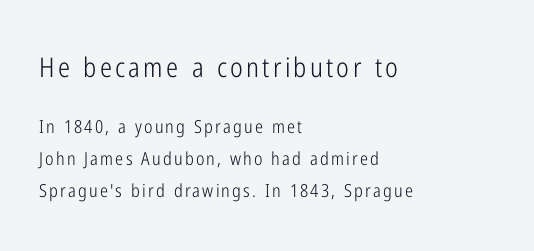
The image shows 27 px text type, upright; set left-aligned, line spacing 1.77x, not underlined; the first (top) block is 1.5x larger.
